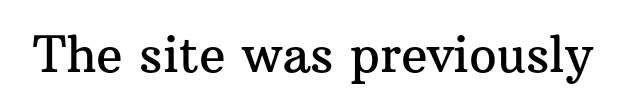
Q: Is the text italic (slanted)? A: No, it is upright.
Q: Is the typeface a serif or a sans-serif typeface? A: Serif.
Q: Is the text underlined? A: No.
Q: Is the spacing between letters normal or unusually wide? A: Normal.
Q: Width (condensed, normal, or wide)? A: Normal.
Q: Stroke contrast? A: Medium.
Q: x-height? A: Medium.
Q: Monospaced? A: No.
